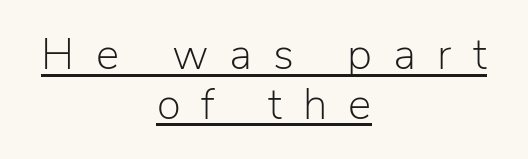
Interline gaps are noticeably narrow in this sample. Stroke terminals: plain, sans-serif. The face looks like a standard text weight, possibly lighter. Character widths vary here, with narrow letters taking less room than wide ones. The compositor balanced each line on the midline.
